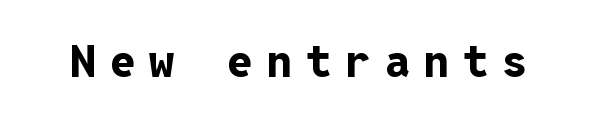
How heavy is the stroke? Heavy — this is a bold. The face used here is a sans, in the tradition of grotesques and geometrics. Posture: straight, roman, zero tilt. Spacing verdict: monospaced, one width for all characters.
